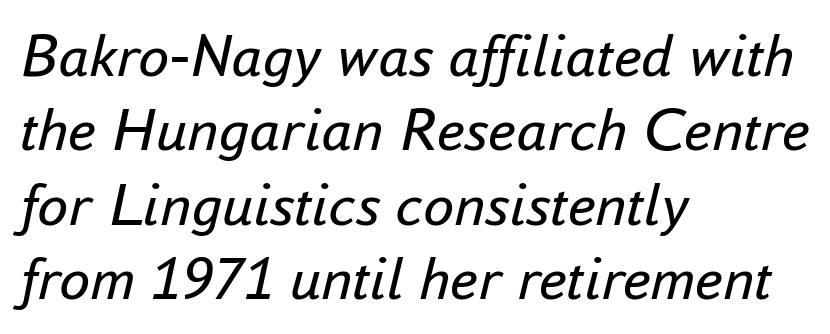
The passage shown is typed in a proportional face where columns would drift. Is the stroke heavy? The answer is a plain regular-or-lighter. The letters sit at their default tracking, neither squeezed nor spread. All the whitespace from short lines collects on the right.
